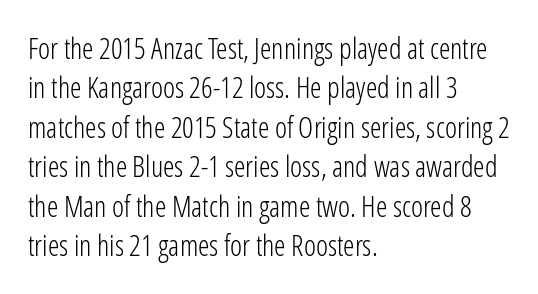
Is the block centered? No — it sits flush against the left margin. The area under the type is left untouched. The letters sit at their default tracking, neither squeezed nor spread. Honestly, the row spacing looks completely unremarkable.
